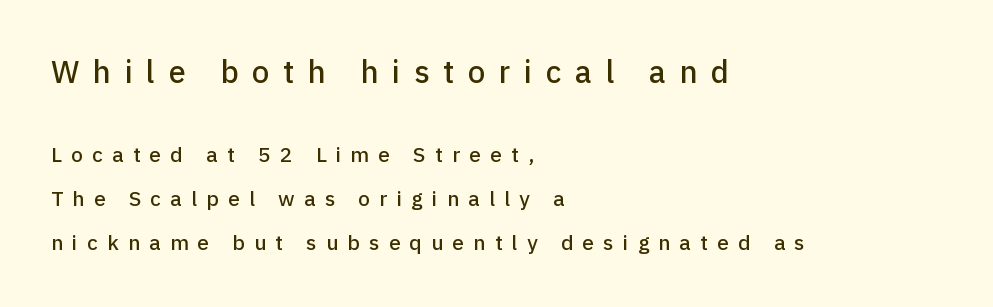
The image shows 31 px sans-serif type, upright; set left-aligned, loose line spacing (2.08x), unusually wide letter spacing (+0.44 em), not underlined; the first (top) block is 1.48x larger; low stroke contrast and a medium x-height.
